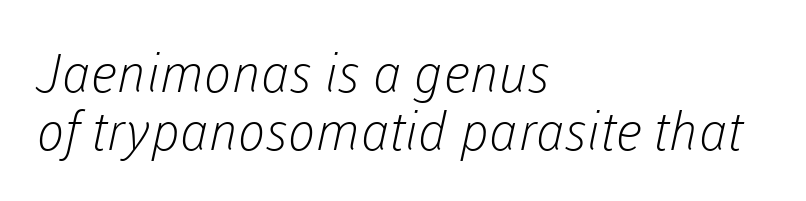
The image shows 53 px light sans-serif type; set left-aligned, tight line spacing (1.09x), normal letter spacing, not underlined; low stroke contrast and a medium x-height.
